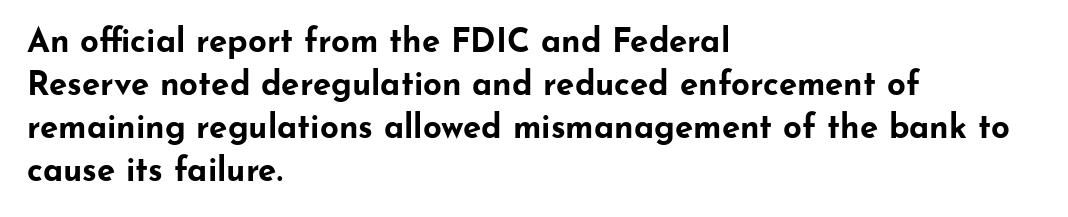
Interline gaps are of average width in this sample. You could call the tracking neutral — neither tight nor loose. Is this a fixed-width face? No — the glyphs have proportional, varying widths. The ragged edge is on the right, which tells us the setting is flush left. The rendering shows plain stroke endings on the letterforms — a sans-serif design. As a designer I'd log this as weight 700, bold.
